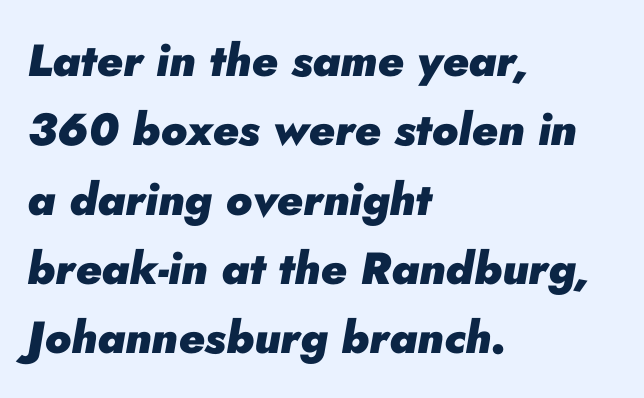
{"italic": "yes", "lean": "right", "slant_degrees": 10, "bold": "yes", "weight": "heavy", "width": "normal", "stroke_contrast": "low", "x_height": "small", "monospaced": "no", "underline": "no", "align": "left", "line_spacing": "normal", "line_spacing_ratio": 1.54, "letter_spacing": "normal", "letter_spacing_em": 0.0, "glyph_px": 45}
